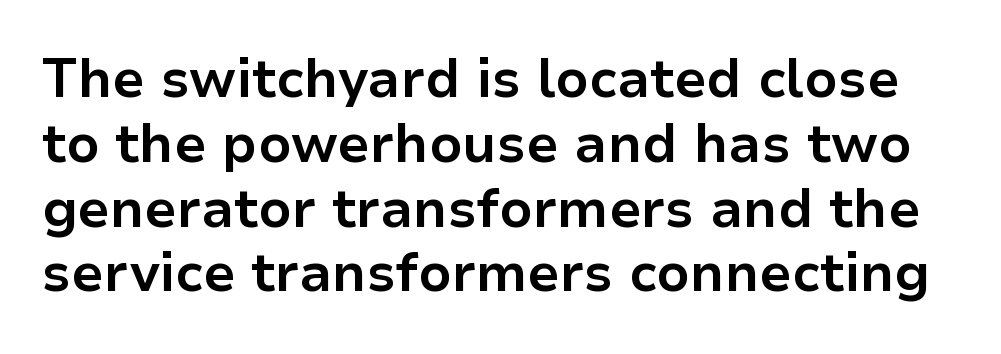
Q: Is the text bold? A: Yes.
Q: Is the text italic (slanted)? A: No, it is upright.
Q: Is the typeface a serif or a sans-serif typeface? A: Sans-serif.
Q: Is the text underlined? A: No.
Q: Is the spacing between letters normal or unusually wide? A: Normal.
Q: Width (condensed, normal, or wide)? A: Normal.
Q: Stroke contrast? A: Low.
Q: x-height? A: Medium.
Q: Monospaced? A: No.
